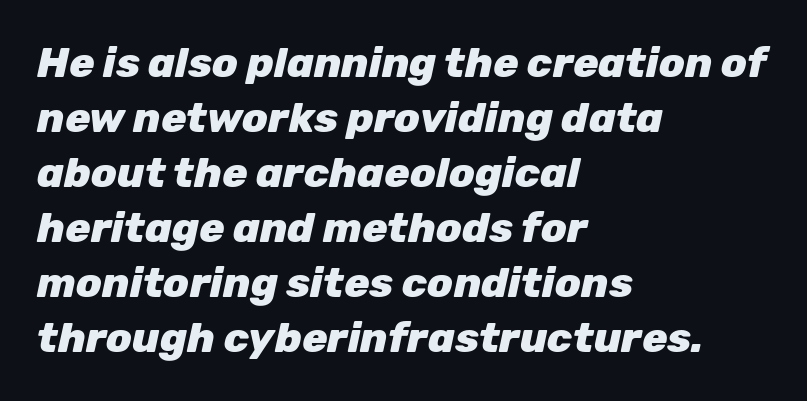
Weight: bold. Nobody touched the tracking dial on this one. These lines stack with their left ends in a neat column. Do the characters align in a grid? No, the font is proportional. The lines sit at an ordinary, default distance from one another. You can tell it's italic because the verticals aren't actually vertical.
